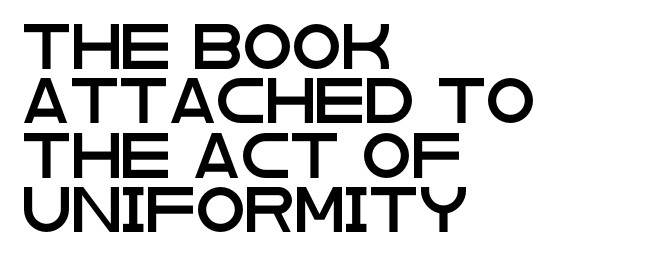
These lines stack with their left ends in a neat column. Character widths vary here, with narrow letters taking less room than wide ones. When letters stand straight like this, we call the style roman or upright. Nothing unusual about the tracking: characters are spaced as the font intends.
